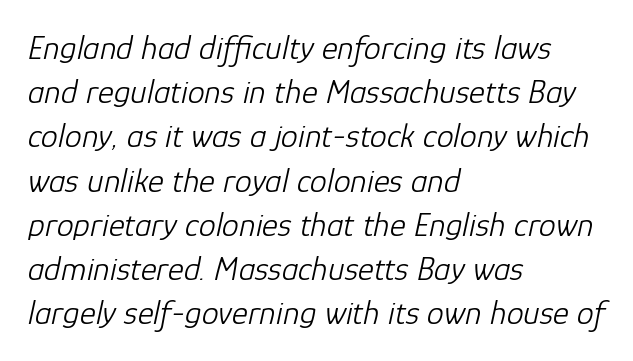
The strokes are not fattened; the text isn't bold. Character widths vary here, with narrow letters taking less room than wide ones. Does extra space separate the letters? No, they use regular spacing. The font's italic variant was chosen for this text.
